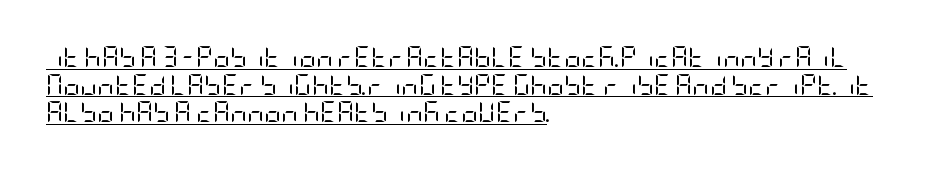
The image shows 21 px text type, upright; set left-aligned, normal line spacing (1.31x), normal letter spacing, underlined.
